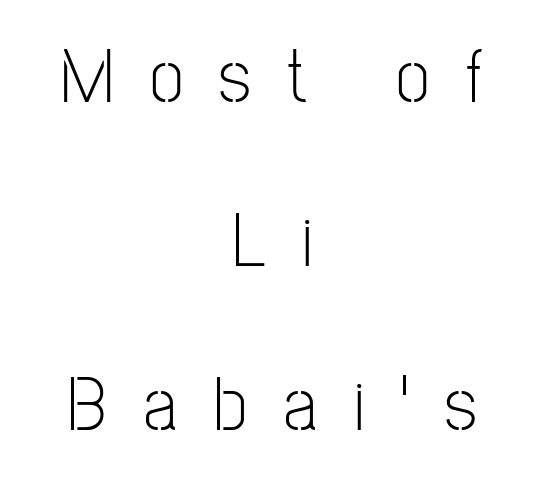
{"serif": "no", "italic": "no", "bold": "no", "weight": "light", "width": "condensed", "stroke_contrast": "low", "x_height": "medium", "monospaced": "no", "underline": "no", "align": "center", "line_spacing": "loose", "line_spacing_ratio": 2.13, "letter_spacing": "wide", "letter_spacing_em": 0.47, "glyph_px": 77}
